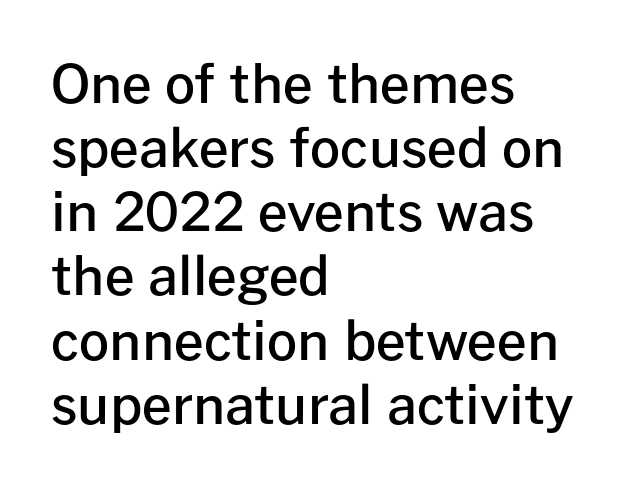
The typography opts for an upright posture over an oblique one. Think of a printed novel: that variable character pitch is what you see here. Where is the straight margin? On the left. Anything drawn beneath the words? Only blank space.
